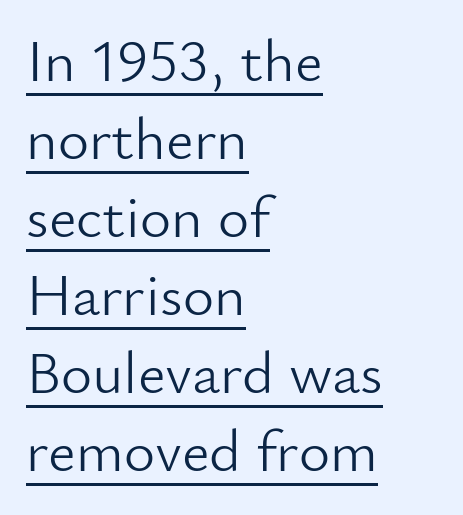
Notice how descenders clear the ascenders below comfortably — that's standard leading. The passage shown is typed in a proportional face where columns would drift. Nope, not italic — everything's standing straight. The lines are quadded left.
